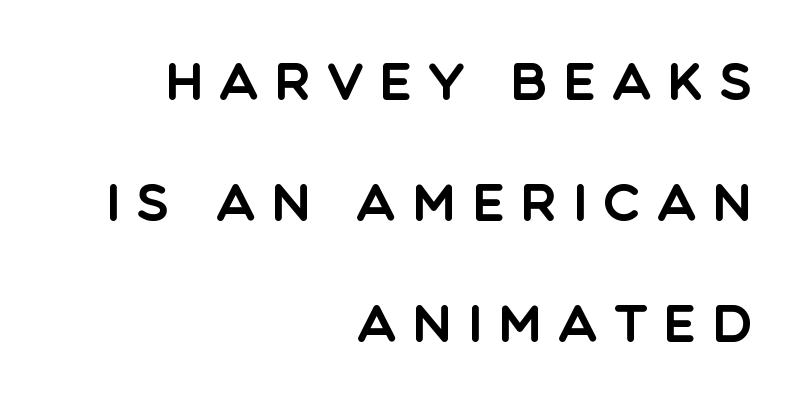
Words float on clear page, feet unadorned. Is there any slant? The stems are plumb. The setting favours the right margin, as signatures and pull-quotes sometimes do. Tracking here is generous; glyphs stand well apart from one another. Is there much room between lines? Yes — plenty of vertical air separates them.
